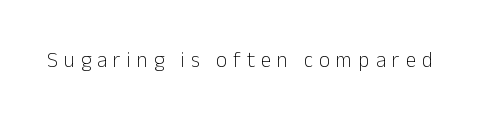
{"italic": "no", "bold": "no", "underline": "no", "letter_spacing": "wide", "letter_spacing_em": 0.29, "glyph_px": 21}
